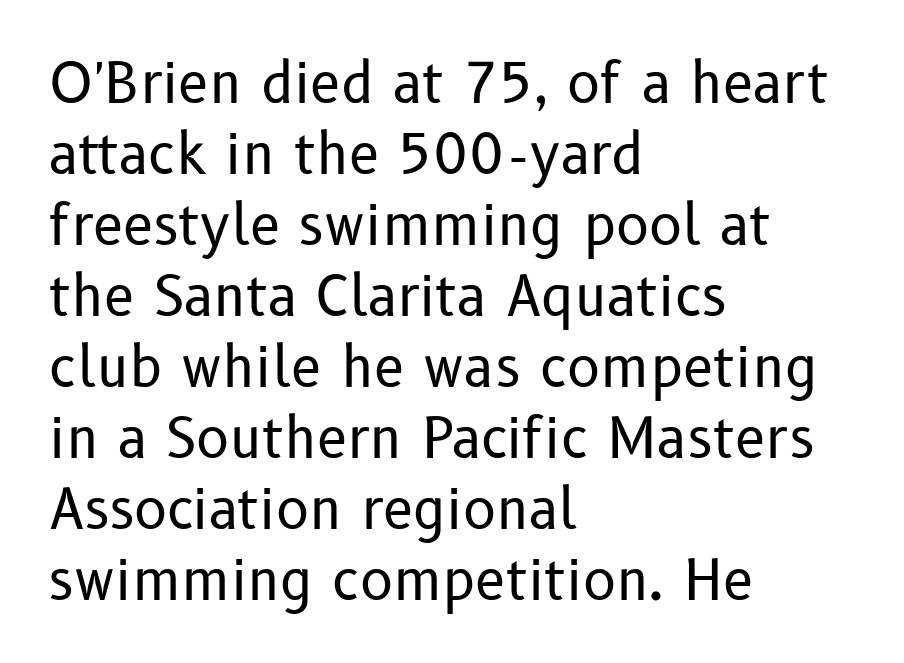
Ascenders rise straight up at ninety degrees. I'd call this a sans setting — the letters go barefoot. Note the varied advance widths — an 'i' is clearly narrower than an 'm'. No extra tracking has been applied to these lines. Letters rest on an invisible, unmarked baseline.
